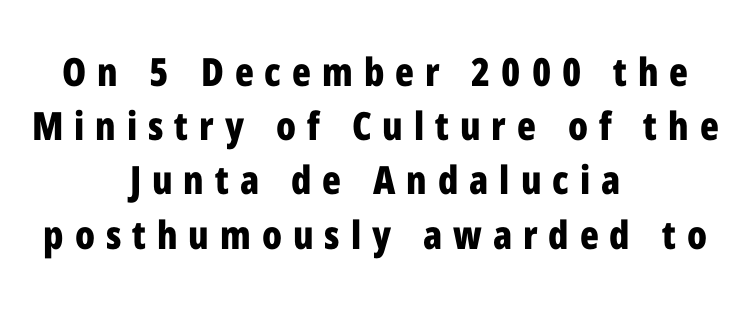
The image shows 39 px bold, condensed sans-serif type, upright; set centered, normal line spacing (1.39x), unusually wide letter spacing (+0.28 em), not underlined; low stroke contrast and a medium x-height.
